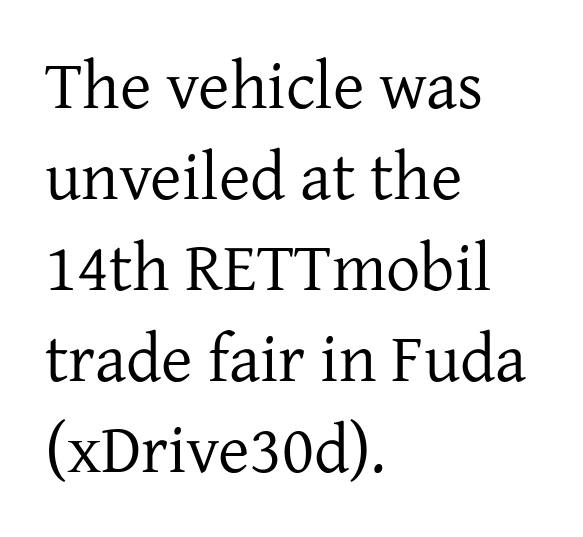
{"serif": "yes", "italic": "no", "bold": "no", "weight": "regular", "width": "normal", "stroke_contrast": "low", "x_height": "medium", "monospaced": "no", "underline": "no", "align": "left", "line_spacing": "normal", "line_spacing_ratio": 1.34, "letter_spacing": "normal", "letter_spacing_em": 0.0, "glyph_px": 68}
